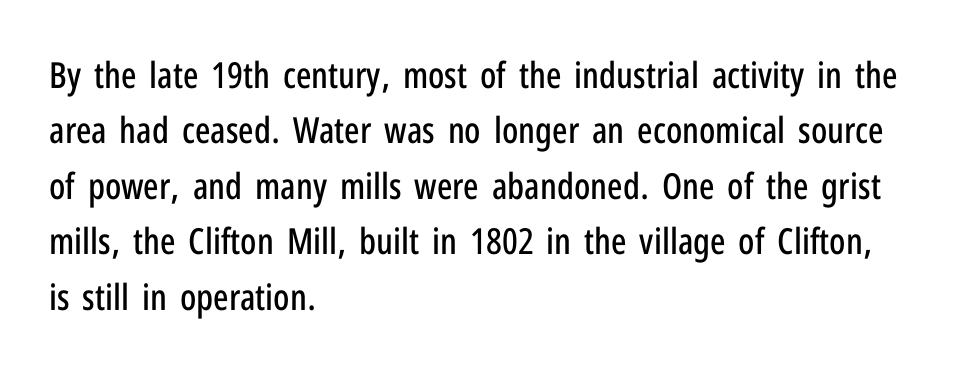
{"serif": "no", "italic": "no", "width": "condensed", "stroke_contrast": "low", "x_height": "medium", "monospaced": "no", "underline": "no", "align": "left", "line_spacing": "normal", "line_spacing_ratio": 1.54, "letter_spacing": "normal", "letter_spacing_em": 0.0, "glyph_px": 36}
